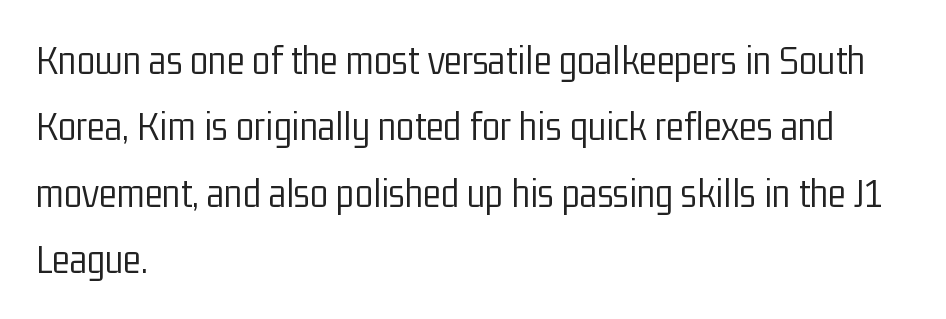
The image shows 42 px light, condensed sans-serif type, upright; set left-aligned, normal line spacing (1.58x), normal letter spacing, not underlined; low stroke contrast and a medium x-height.
